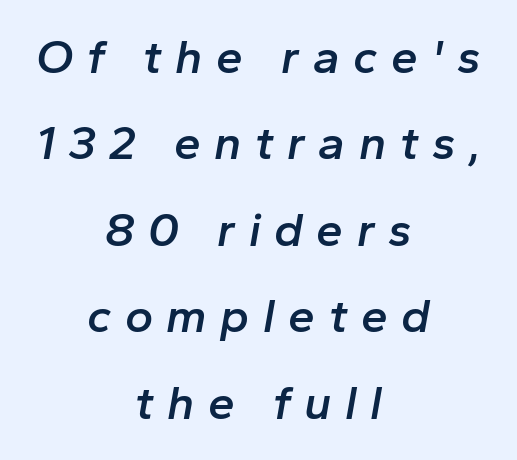
{"italic": "yes", "lean": "right", "slant_degrees": 10, "bold": "semi", "weight": "semibold", "width": "normal", "stroke_contrast": "low", "x_height": "medium", "monospaced": "no", "underline": "no", "align": "center", "line_spacing_ratio": 1.8, "letter_spacing": "wide", "letter_spacing_em": 0.28, "glyph_px": 48}
